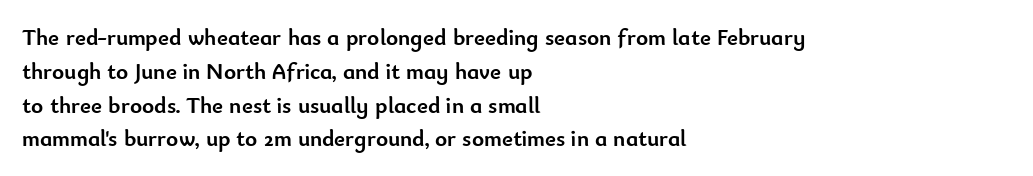
The image shows 23 px bold type, upright; set left-aligned, normal line spacing (1.47x), normal letter spacing, not underlined.
